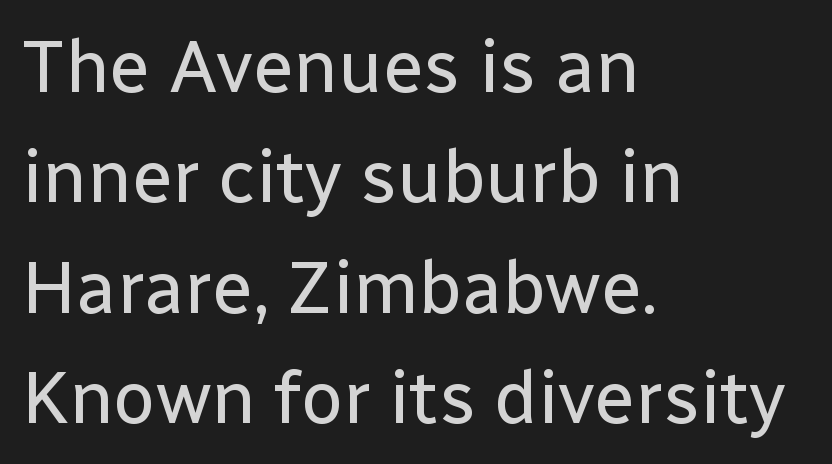
Q: Is the text bold? A: No.
Q: Is the text italic (slanted)? A: No, it is upright.
Q: Is the typeface a serif or a sans-serif typeface? A: Sans-serif.
Q: Is the text underlined? A: No.
Q: How is the paragraph aligned? A: Left-aligned.
Q: Is the spacing between letters normal or unusually wide? A: Normal.
Q: Is the spacing between lines tight, normal or loose? A: Normal.
Q: Width (condensed, normal, or wide)? A: Normal.
Q: Stroke contrast? A: Low.
Q: x-height? A: Medium.
Q: Monospaced? A: No.
